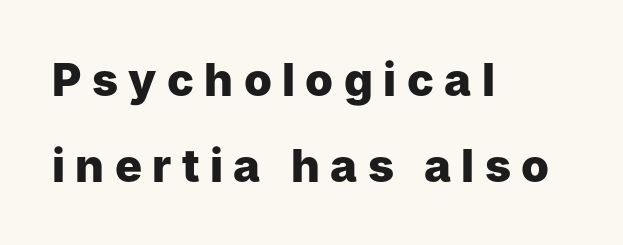
The image shows 45 px heavy sans-serif type, upright; set left-aligned, loose line spacing (1.91x), unusually wide letter spacing (+0.23 em), not underlined; low stroke contrast and a medium x-height.
